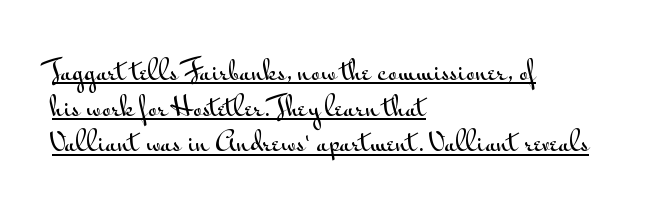
Q: Is the text underlined? A: Yes.
Q: How is the paragraph aligned? A: Left-aligned.
Q: Is the spacing between letters normal or unusually wide? A: Normal.
Q: Is the spacing between lines tight, normal or loose? A: Normal.
